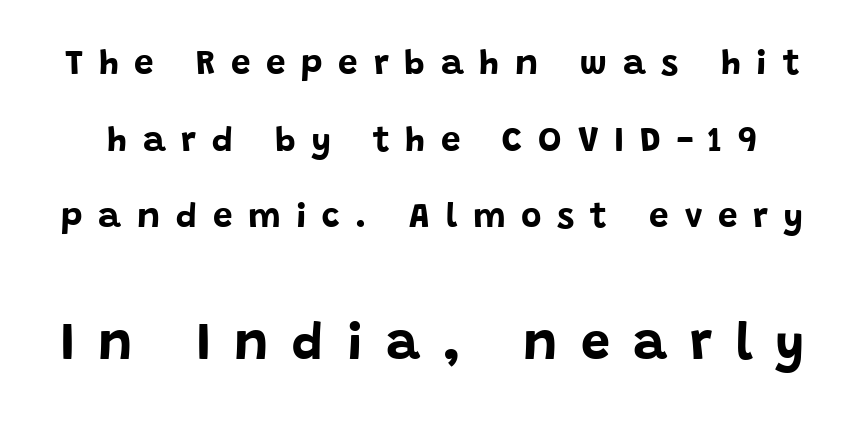
{"serif": "no", "italic": "no", "bold": "yes", "weight": "bold", "width": "normal", "stroke_contrast": "low", "x_height": "large", "monospaced": "no", "underline": "no", "line_spacing": "loose", "line_spacing_ratio": 2.19, "letter_spacing": "wide", "letter_spacing_em": 0.45, "larger_block": "second", "size_ratio": 1.49, "glyph_px": 52}
